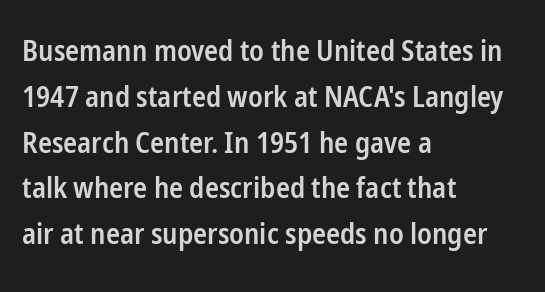
{"serif": "no", "italic": "no", "bold": "semi", "weight": "semibold", "width": "condensed", "stroke_contrast": "low", "x_height": "medium", "monospaced": "no", "underline": "no", "align": "left", "line_spacing": "normal", "line_spacing_ratio": 1.58, "letter_spacing": "normal", "letter_spacing_em": 0.0, "glyph_px": 29}
